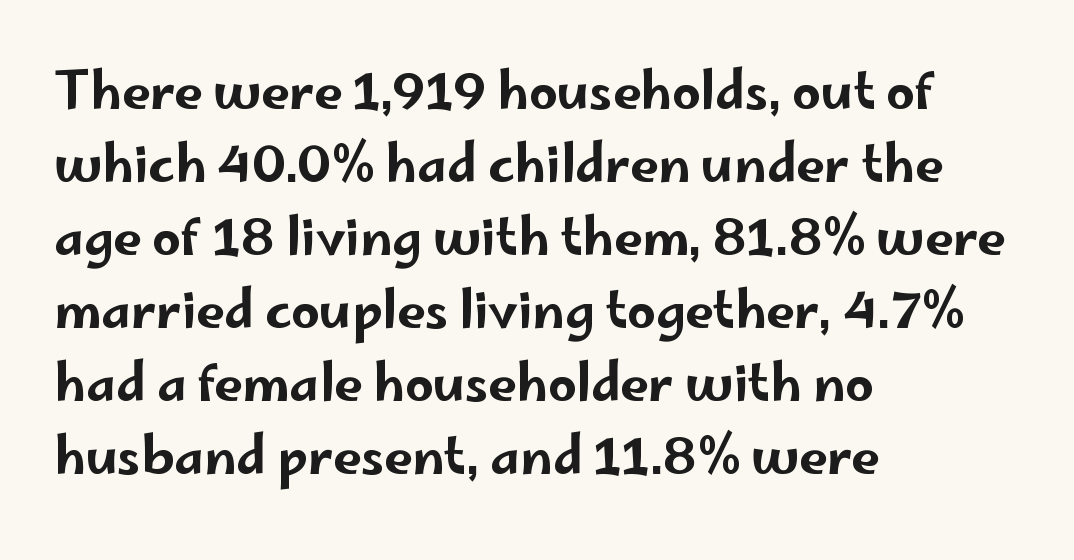
The image shows 50 px wide sans-serif type, upright; set left-aligned, normal line spacing (1.46x), normal letter spacing, not underlined; low stroke contrast and a small x-height.
